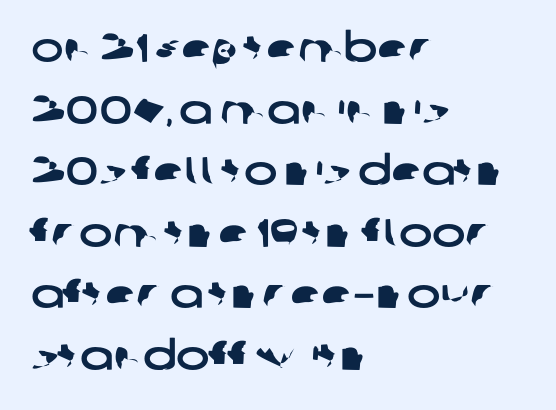
The image shows 40 px wide sans-serif type; set left-aligned, normal line spacing (1.54x), normal letter spacing, not underlined; low stroke contrast and a large x-height.
